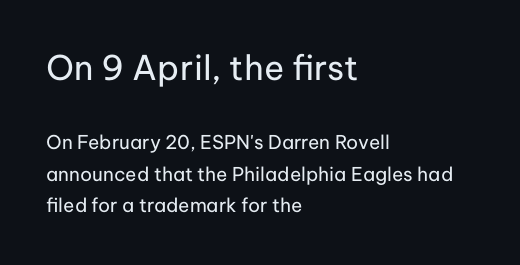
{"serif": "no", "italic": "no", "bold": "no", "weight": "regular", "width": "normal", "stroke_contrast": "low", "x_height": "medium", "monospaced": "no", "underline": "no", "align": "left", "line_spacing": "normal", "line_spacing_ratio": 1.67, "letter_spacing": "normal", "letter_spacing_em": 0.0, "larger_block": "first", "size_ratio": 1.79, "glyph_px": 34}
